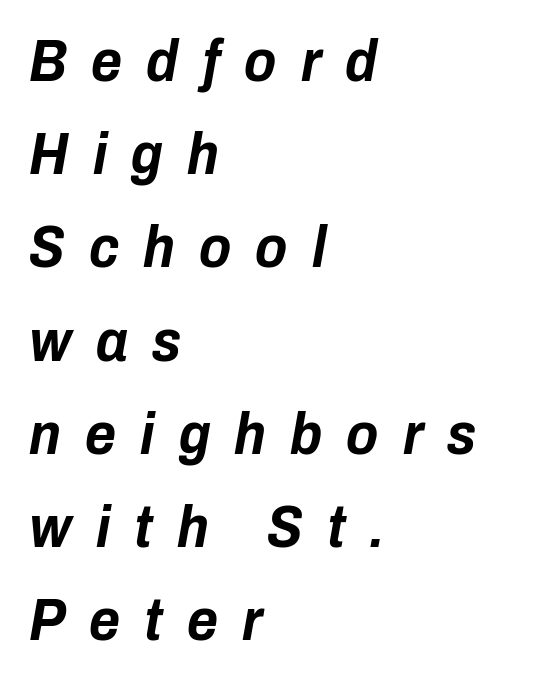
{"italic": "yes", "lean": "right", "slant_degrees": 10, "bold": "yes", "weight": "bold", "width": "condensed", "stroke_contrast": "low", "x_height": "medium", "monospaced": "no", "underline": "no", "align": "left", "line_spacing": "normal", "line_spacing_ratio": 1.58, "letter_spacing": "wide", "letter_spacing_em": 0.41, "glyph_px": 59}
